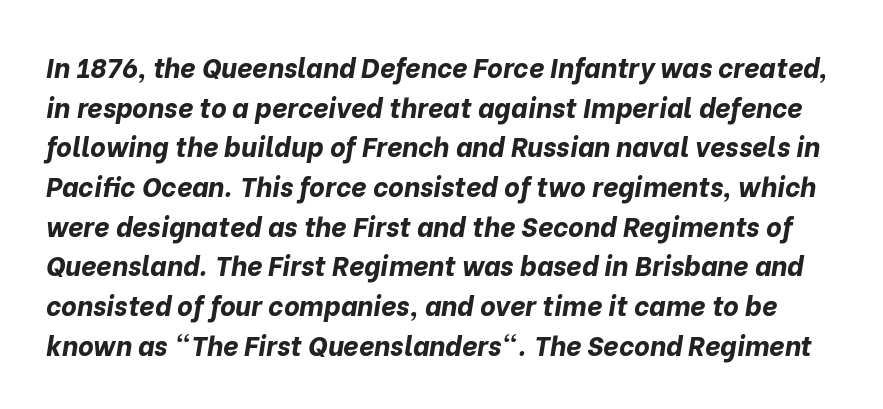
In terms of leading, this rendering sits right in the middle. Tracking here is standard; glyphs follow each other at the usual distance. Italic: yes, the glyphs are oblique. Notice how thick the strokes are: this is what a full bold looks like. The baseline area is clear.
